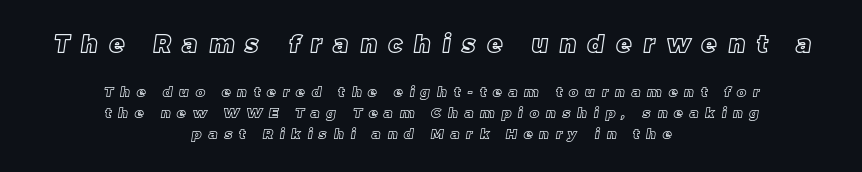
{"underline": "no", "align": "center", "line_spacing": "normal", "line_spacing_ratio": 1.49, "letter_spacing": "wide", "letter_spacing_em": 0.5, "larger_block": "first", "size_ratio": 1.71, "glyph_px": 24}
